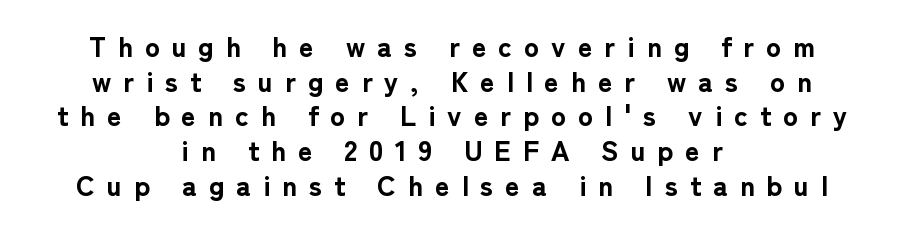
The image shows 28 px bold sans-serif type, upright; set centered, line spacing 1.24x, unusually wide letter spacing (+0.43 em), not underlined; low stroke contrast and a medium x-height.
